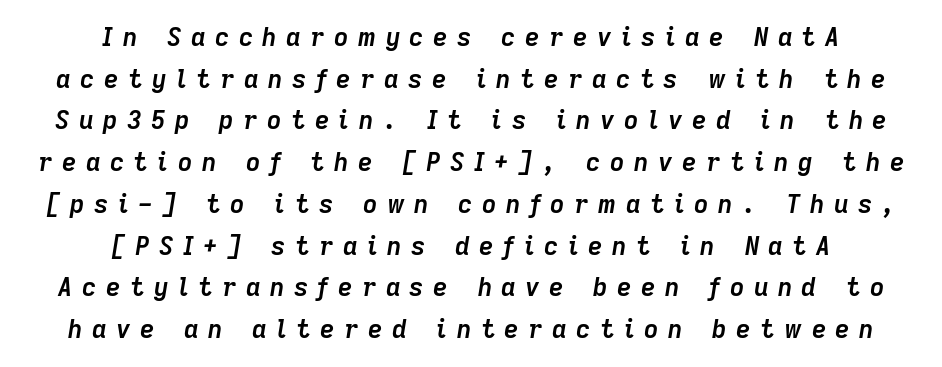
{"italic": "yes", "lean": "right", "slant_degrees": 9, "bold": "yes", "underline": "no", "align": "center", "line_spacing": "normal", "line_spacing_ratio": 1.67, "letter_spacing": "wide", "letter_spacing_em": 0.38, "glyph_px": 25}
